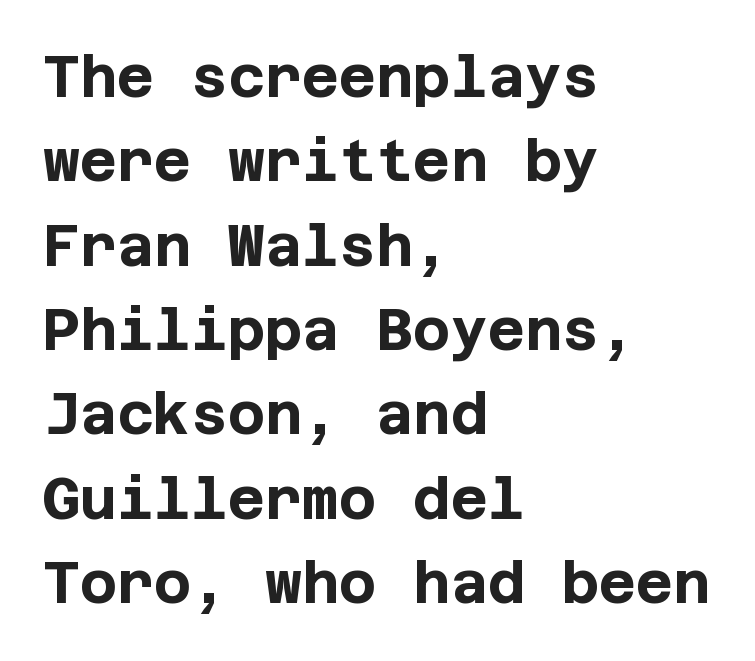
The image shows 57 px bold sans-serif type, upright; set left-aligned, normal line spacing (1.48x), normal letter spacing, not underlined; low stroke contrast and a large x-height.
